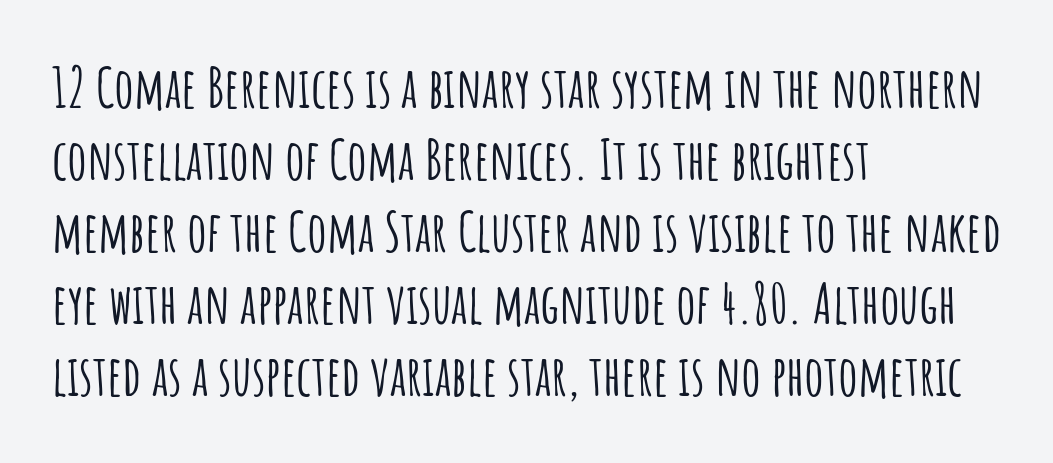
Q: Is the text italic (slanted)? A: No, it is upright.
Q: Is the typeface a serif or a sans-serif typeface? A: Sans-serif.
Q: Is the text underlined? A: No.
Q: How is the paragraph aligned? A: Left-aligned.
Q: Is the spacing between letters normal or unusually wide? A: Normal.
Q: Is the spacing between lines tight, normal or loose? A: Normal.
Q: Width (condensed, normal, or wide)? A: Condensed.
Q: Stroke contrast? A: Low.
Q: x-height? A: Large.
Q: Monospaced? A: No.
